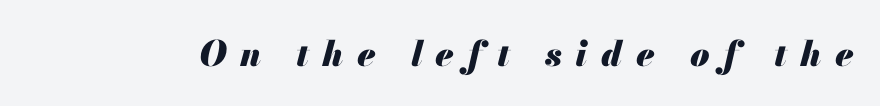
{"italic": "yes", "lean": "right", "slant_degrees": 13, "bold": "yes", "weight": "heavy", "width": "normal", "stroke_contrast": "medium", "x_height": "small", "monospaced": "no", "underline": "no", "letter_spacing": "wide", "letter_spacing_em": 0.38, "glyph_px": 35}
